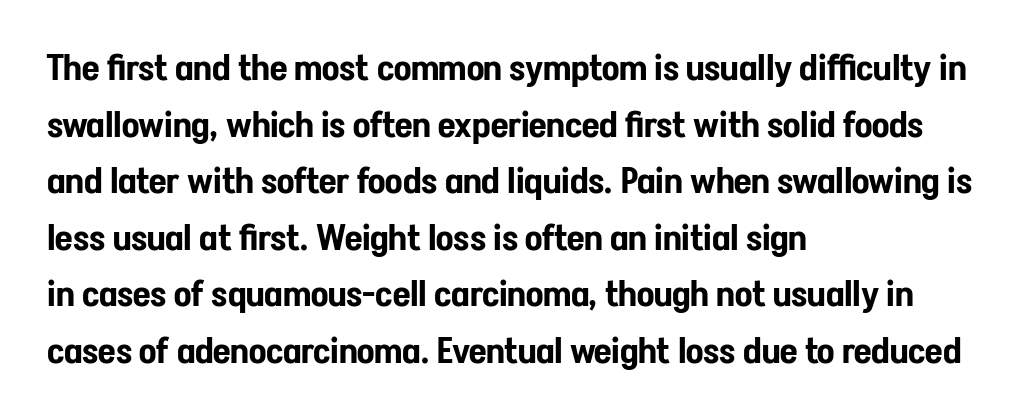
{"serif": "no", "italic": "no", "width": "condensed", "stroke_contrast": "low", "x_height": "medium", "monospaced": "no", "underline": "no", "align": "left", "line_spacing": "normal", "line_spacing_ratio": 1.57, "letter_spacing": "normal", "letter_spacing_em": 0.0, "glyph_px": 36}
